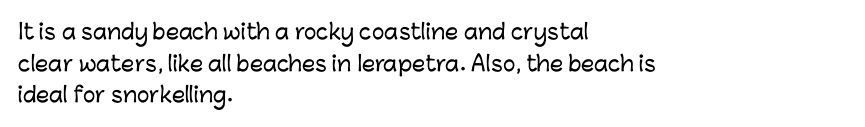
{"italic": "no", "underline": "no", "align": "left", "line_spacing": "normal", "line_spacing_ratio": 1.51, "letter_spacing": "normal", "letter_spacing_em": 0.0, "glyph_px": 21}
